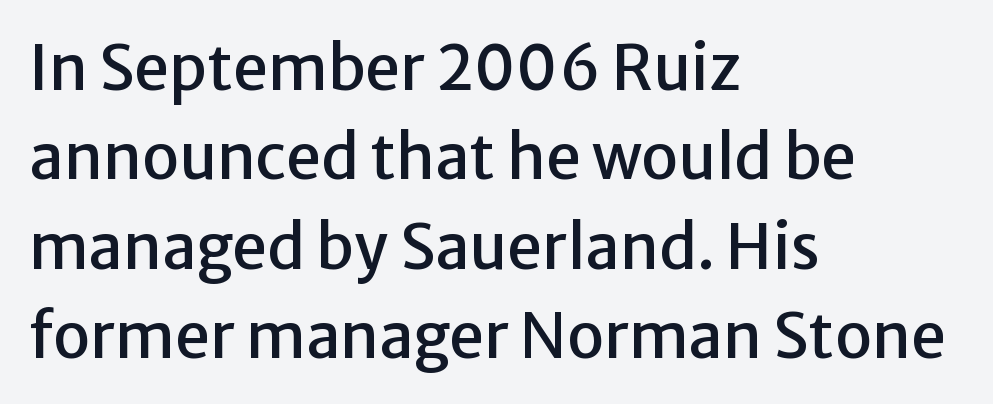
The image shows 62 px sans-serif type, upright; set left-aligned, normal line spacing (1.44x), normal letter spacing, not underlined; low stroke contrast and a medium x-height.
